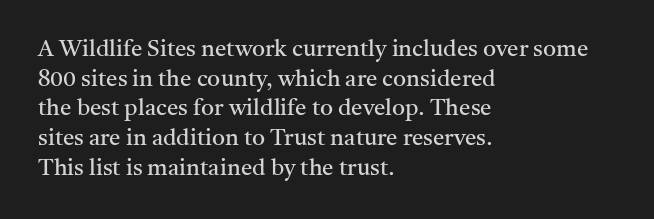
Q: Is the text bold? A: No.
Q: Is the text italic (slanted)? A: No, it is upright.
Q: Is the text underlined? A: No.
Q: How is the paragraph aligned? A: Left-aligned.
Q: Is the spacing between letters normal or unusually wide? A: Normal.
Q: Is the spacing between lines tight, normal or loose? A: Normal.
